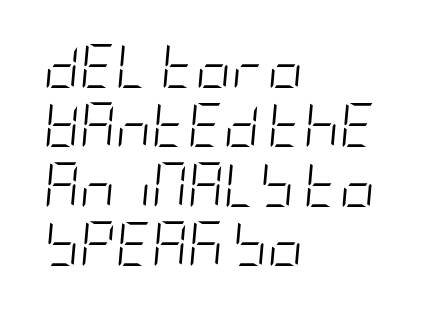
Q: Is the text bold? A: No.
Q: Is the text italic (slanted)? A: Yes, it leans right by about 5 degrees.
Q: Is the text underlined? A: No.
Q: How is the paragraph aligned? A: Left-aligned.
Q: Is the spacing between letters normal or unusually wide? A: Normal.
Q: Is the spacing between lines tight, normal or loose? A: Normal.
Q: Width (condensed, normal, or wide)? A: Condensed.
Q: Stroke contrast? A: Low.
Q: x-height? A: Large.
